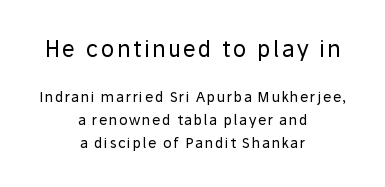
The passage shown is not underscored anywhere. Is the lower block the larger one? No — the upper block carries the bigger type. Honestly, the row spacing looks completely unremarkable. Where is the straight margin? There isn't one; the lines are centered. Weight: not bold — regular or lighter.
